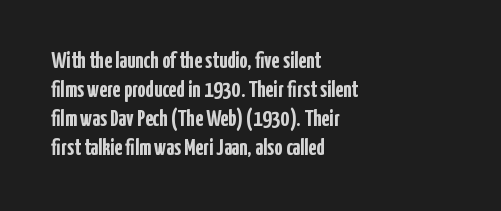
Q: Is the text bold? A: Yes.
Q: Is the text italic (slanted)? A: No, it is upright.
Q: Is the text underlined? A: No.
Q: How is the paragraph aligned? A: Left-aligned.
Q: Is the spacing between letters normal or unusually wide? A: Normal.
Q: Is the spacing between lines tight, normal or loose? A: Normal.
